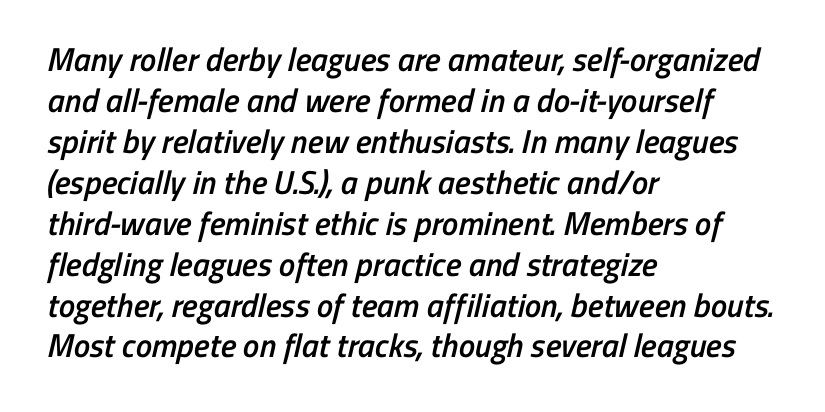
{"serif": "no", "bold": "semi", "weight": "semibold", "width": "condensed", "stroke_contrast": "low", "x_height": "medium", "monospaced": "no", "underline": "no", "align": "left", "line_spacing_ratio": 1.24, "letter_spacing": "normal", "letter_spacing_em": 0.0, "glyph_px": 33}
